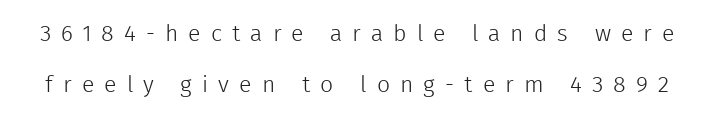
Notice the wide empty band between every row — that's loose leading. Every character sits straight up, as roman type does. Observe the wide spacing: letters keep a clear distance from each other. The typesetting does not lean heavy: it is not bold.
